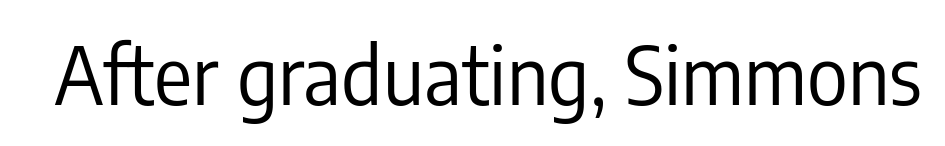
Compared with typical body copy, the letter spacing here is the same. The baseline area is clear. The typesetting does not lean heavy: it is not bold. A typesetter would call this proportional, since set widths differ per character. Stroke terminals: plain, sans-serif.
